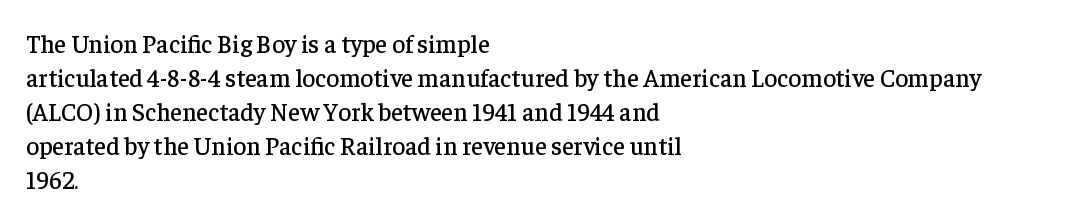
{"italic": "no", "underline": "no", "align": "left", "line_spacing": "normal", "line_spacing_ratio": 1.36, "letter_spacing": "normal", "letter_spacing_em": 0.0, "glyph_px": 25}
